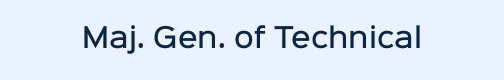
Q: Is the text bold? A: Semi-bold.
Q: Is the text italic (slanted)? A: No, it is upright.
Q: Is the text underlined? A: No.
Q: Is the spacing between letters normal or unusually wide? A: Normal.
